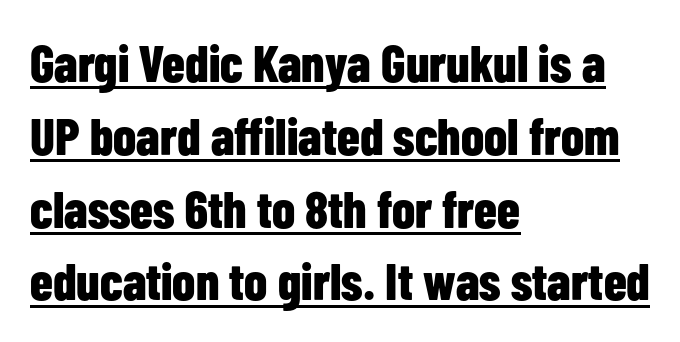
{"serif": "no", "italic": "no", "bold": "yes", "weight": "bold", "width": "condensed", "stroke_contrast": "low", "x_height": "medium", "monospaced": "no", "underline": "yes", "align": "left", "line_spacing": "normal", "line_spacing_ratio": 1.4, "letter_spacing": "normal", "letter_spacing_em": 0.0, "glyph_px": 52}
